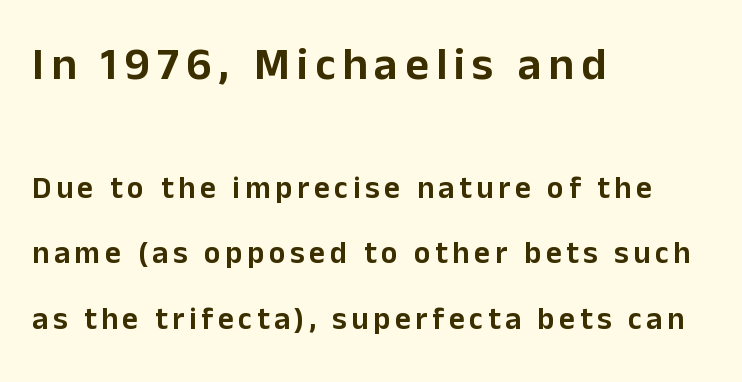
What's the leading like? Stretched, with rows far apart. A classic flush-left, rag-right setting is used for this passage. Are there feet on the stems? There aren't — it's a sans. The lettering holds an erect, upright posture throughout. Varying glyph widths throughout — classic text-font behaviour. Is the lower block the larger one? No — the upper block carries the bigger type.
